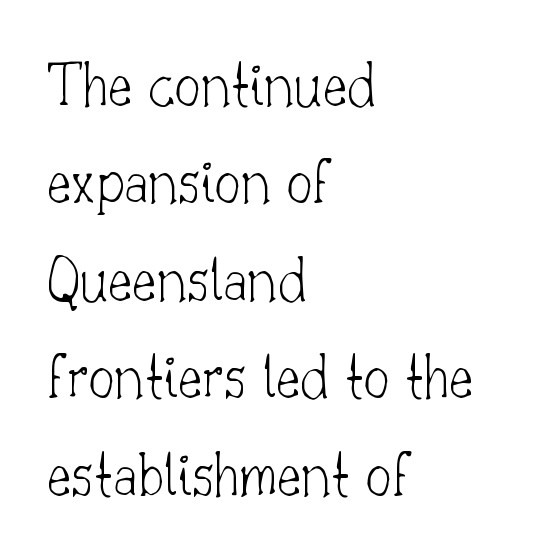
The image shows 65 px thin serif type, upright; set left-aligned, normal line spacing (1.5x), normal letter spacing, not underlined; low stroke contrast and a small x-height.
